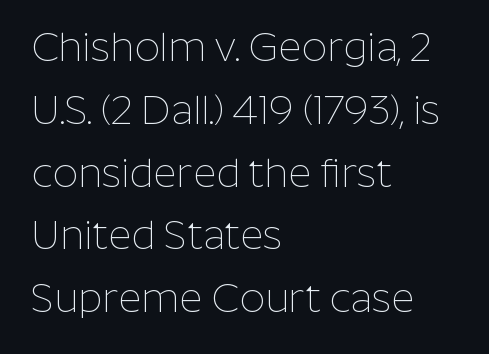
Underline: absent. The typesetting does not lean heavy: it is not bold. Stroke terminals: plain, sans-serif. The rendering uses a moderate line-height, typical for paragraphs. The face used here is rendered with its standard letterfit.
